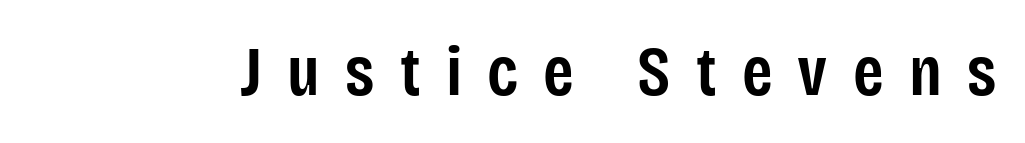
Vertical strokes here are truly vertical. Slightly chunky letters — semibold, I'd say, not full bold. Do the characters align in a grid? No, the font is proportional. Has an underline been added? It has not. Look at the bottom of the vertical strokes: they stop flat, with no serifs.
